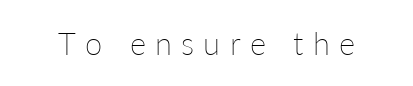
Q: Is the text bold? A: No.
Q: Is the text italic (slanted)? A: No, it is upright.
Q: Is the text underlined? A: No.
Q: Is the spacing between letters normal or unusually wide? A: Unusually wide.
Q: Width (condensed, normal, or wide)? A: Normal.
Q: Stroke contrast? A: Low.
Q: x-height? A: Medium.
Q: Monospaced? A: No.
